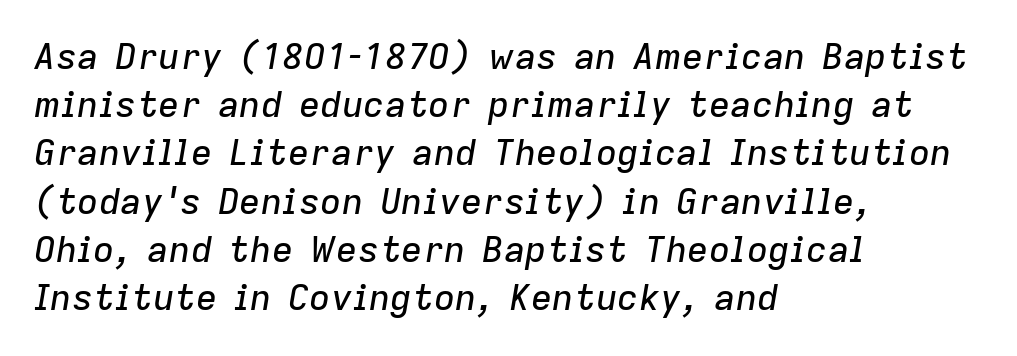
{"italic": "yes", "lean": "right", "slant_degrees": 9, "width": "normal", "stroke_contrast": "low", "x_height": "medium", "monospaced": "no", "underline": "no", "align": "left", "line_spacing": "normal", "line_spacing_ratio": 1.34, "letter_spacing": "normal", "letter_spacing_em": 0.0, "glyph_px": 36}
